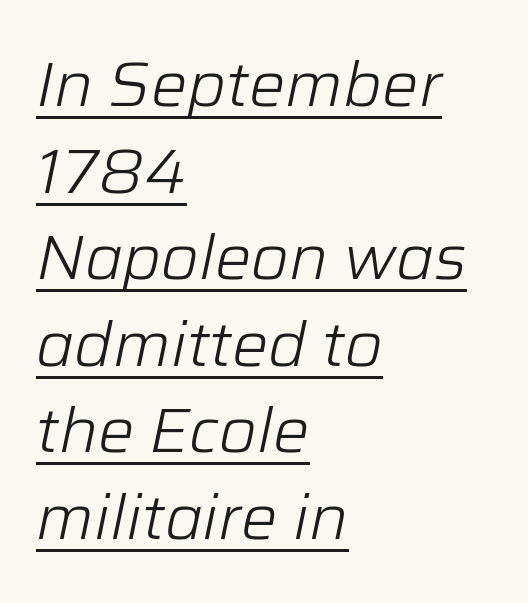
The image shows 61 px light type, italic (leaning right); set left-aligned, normal line spacing (1.42x), normal letter spacing, underlined; low stroke contrast and a medium x-height.
